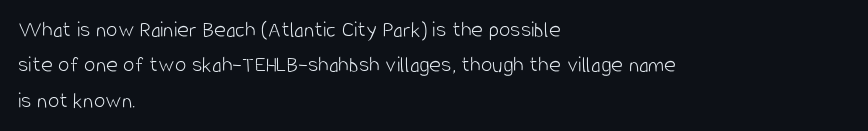
{"italic": "no", "bold": "no", "underline": "no", "align": "left", "line_spacing": "normal", "line_spacing_ratio": 1.54, "letter_spacing": "normal", "letter_spacing_em": 0.0, "glyph_px": 23}
